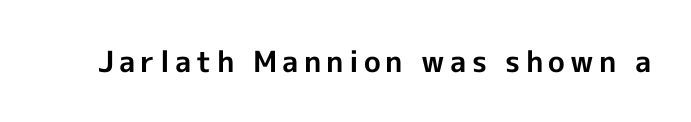
The image shows 29 px bold sans-serif type, upright; set not underlined; a medium x-height.
